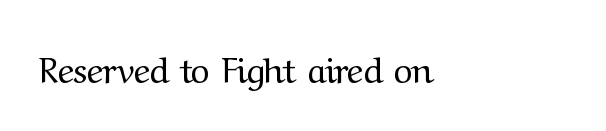
{"serif": "yes", "italic": "no", "bold": "no", "weight": "regular", "width": "normal", "stroke_contrast": "medium", "x_height": "medium", "monospaced": "no", "underline": "no", "align": "left", "letter_spacing": "normal", "letter_spacing_em": 0.0, "glyph_px": 36}
